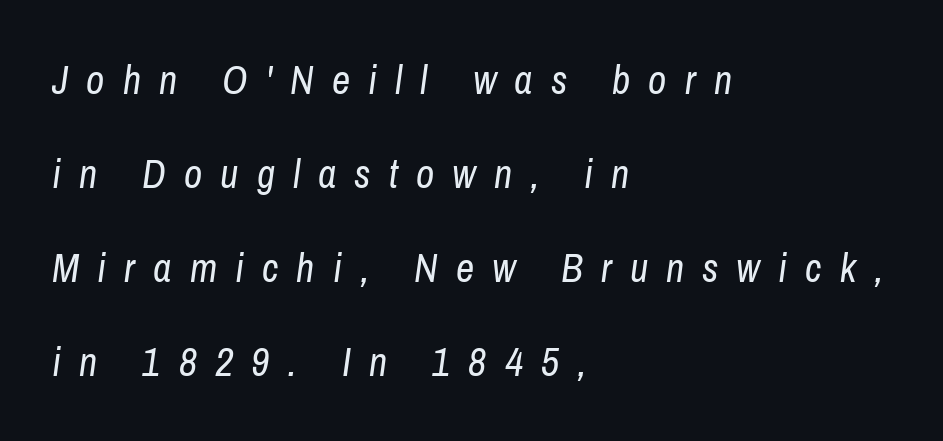
{"italic": "yes", "lean": "right", "slant_degrees": 8, "bold": "no", "weight": "regular", "width": "condensed", "stroke_contrast": "low", "x_height": "medium", "monospaced": "no", "underline": "no", "align": "left", "line_spacing": "loose", "line_spacing_ratio": 2.35, "letter_spacing": "wide", "letter_spacing_em": 0.45, "glyph_px": 40}
